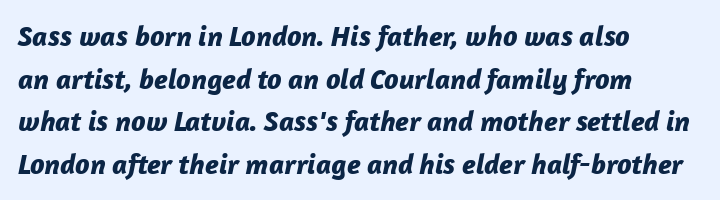
Is the type slanted? Yes — the strokes lean at a clear angle. Character widths vary here, with narrow letters taking less room than wide ones. Whoever set this chose a conventional vertical rhythm. The letters sit at their default tracking, neither squeezed nor spread.
